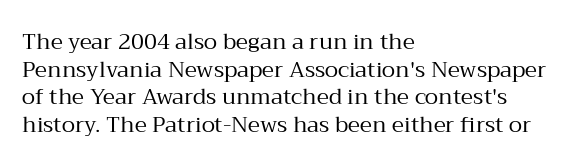
The typeface has the unassuming heft of standard copy or less. Vertical strokes here are truly vertical. A clean baseline with only descenders dipping below it. Default kerning and tracking; the words read as compact shapes.
